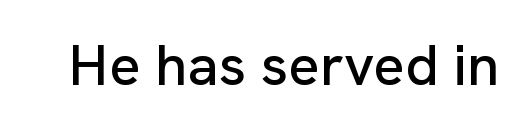
The image shows 58 px sans-serif type, upright; set normal letter spacing, not underlined; low stroke contrast and a medium x-height.
